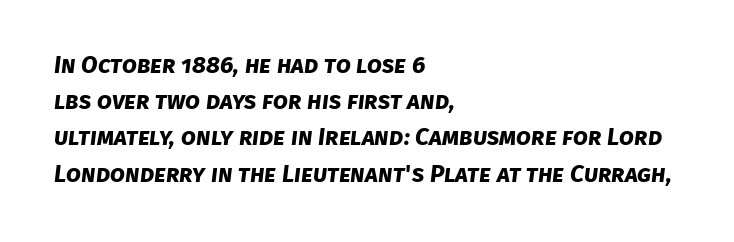
The image shows 24 px bold type; set left-aligned, normal line spacing (1.51x), normal letter spacing, not underlined.
